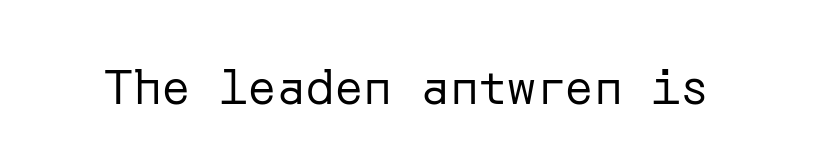
Q: Is the text bold? A: No.
Q: Is the text italic (slanted)? A: No, it is upright.
Q: Is the typeface a serif or a sans-serif typeface? A: Sans-serif.
Q: Is the text underlined? A: No.
Q: Is the spacing between letters normal or unusually wide? A: Normal.
Q: Width (condensed, normal, or wide)? A: Normal.
Q: Stroke contrast? A: Low.
Q: x-height? A: Medium.
